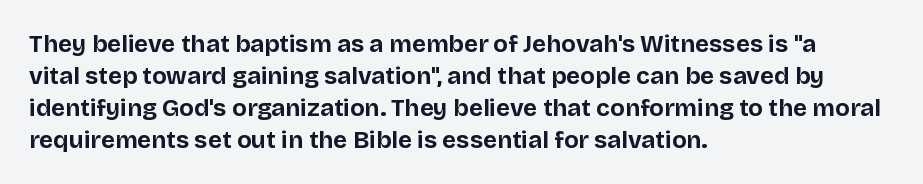
How are the letters spaced? Ordinarily, with no added tracking. Left-aligned paragraph, ragged on the right. The rows are spaced the way most documents space them. The glyphs are unaccompanied by any horizontal stroke below them. Weight check: bold — yes, fully. Ordinary non-slanted type is in use.
